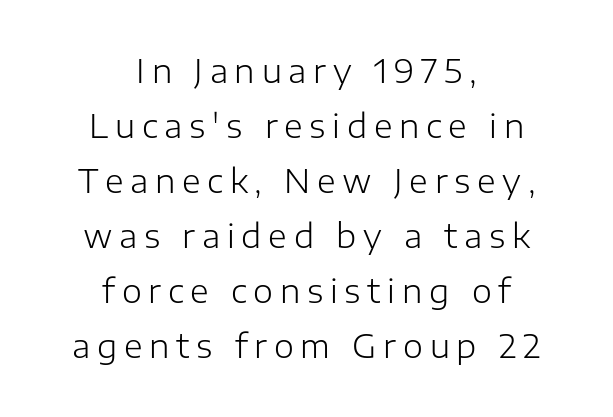
{"serif": "no", "italic": "no", "bold": "no", "weight": "light", "width": "normal", "stroke_contrast": "low", "x_height": "medium", "monospaced": "no", "underline": "no", "align": "center", "line_spacing_ratio": 1.72, "letter_spacing": "wide", "letter_spacing_em": 0.21, "glyph_px": 32}
